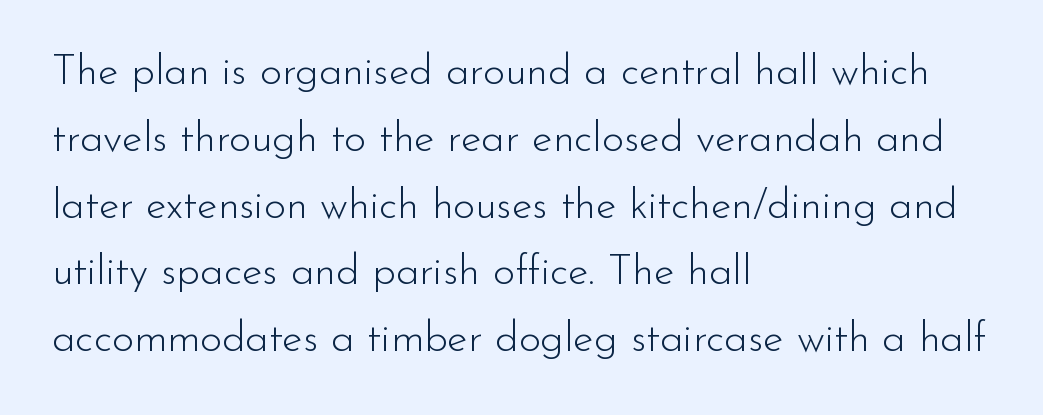
{"serif": "no", "italic": "no", "bold": "no", "weight": "light", "width": "normal", "stroke_contrast": "low", "x_height": "small", "monospaced": "no", "underline": "no", "align": "left", "line_spacing": "normal", "line_spacing_ratio": 1.59, "letter_spacing": "normal", "letter_spacing_em": 0.0, "glyph_px": 42}
